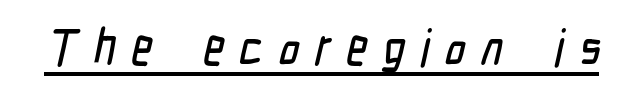
Q: Is the typeface a serif or a sans-serif typeface? A: Sans-serif.
Q: Is the text underlined? A: Yes.
Q: Is the spacing between letters normal or unusually wide? A: Unusually wide.
Q: Width (condensed, normal, or wide)? A: Condensed.
Q: Stroke contrast? A: Low.
Q: x-height? A: Medium.
Q: Monospaced? A: No.
